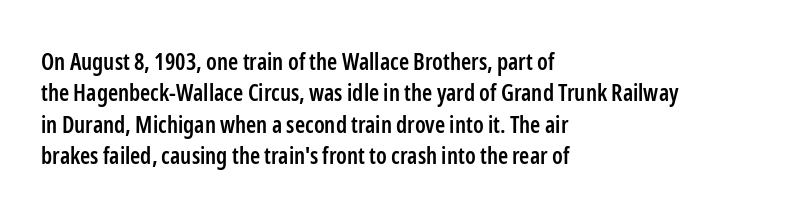
The image shows 23 px text type, upright; set left-aligned, normal line spacing (1.36x), normal letter spacing, not underlined.
